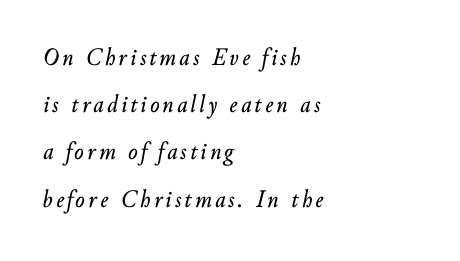
Q: Is the text italic (slanted)? A: Yes, it leans right by about 10 degrees.
Q: Is the text underlined? A: No.
Q: How is the paragraph aligned? A: Left-aligned.
